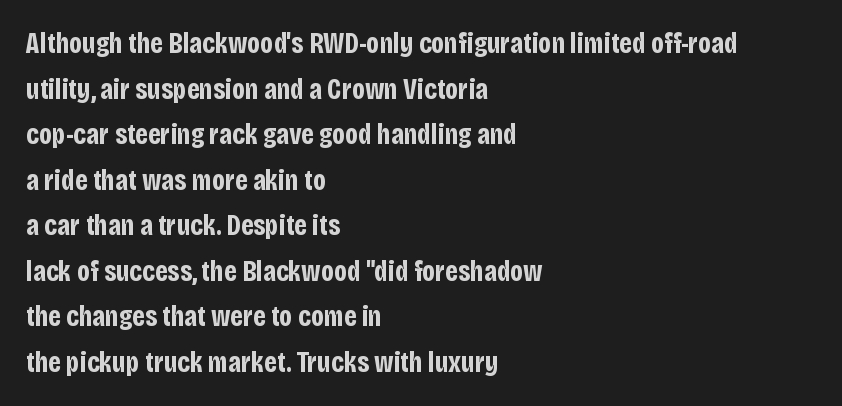
The face used here has the dense, thick strokes of a bold. Characters follow at the spacing the type designer built in. Only glyphs here, with clear space below each row. Quick note: not italic, upright.
